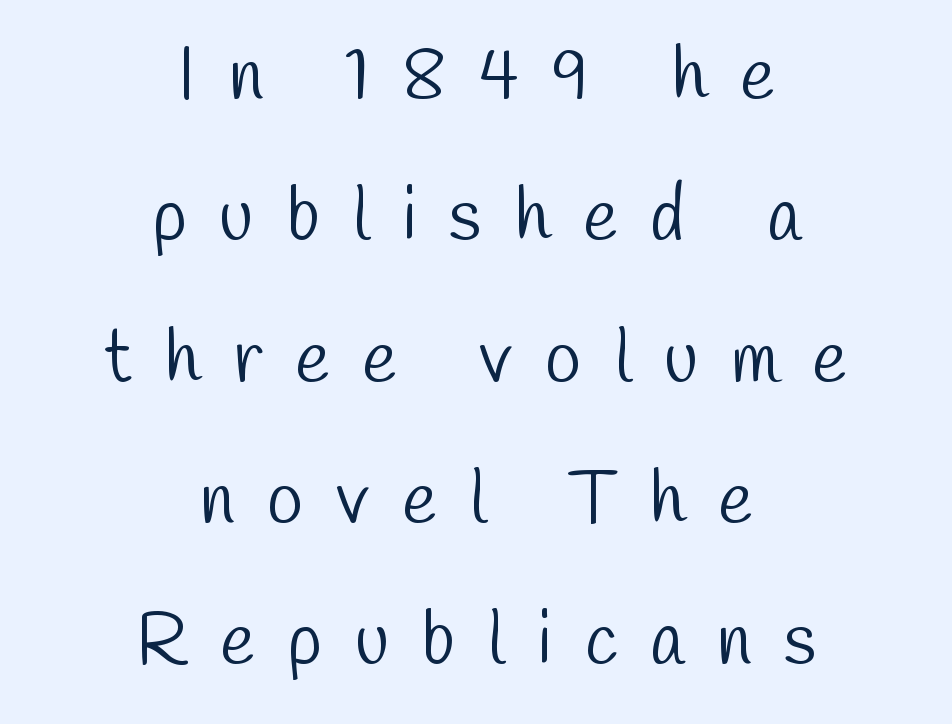
Q: Is the text bold? A: No.
Q: Is the typeface a serif or a sans-serif typeface? A: Sans-serif.
Q: Is the text underlined? A: No.
Q: How is the paragraph aligned? A: Centered.
Q: Is the spacing between letters normal or unusually wide? A: Unusually wide.
Q: Is the spacing between lines tight, normal or loose? A: Loose.
Q: Width (condensed, normal, or wide)? A: Condensed.
Q: Stroke contrast? A: Low.
Q: x-height? A: Medium.
Q: Monospaced? A: No.
